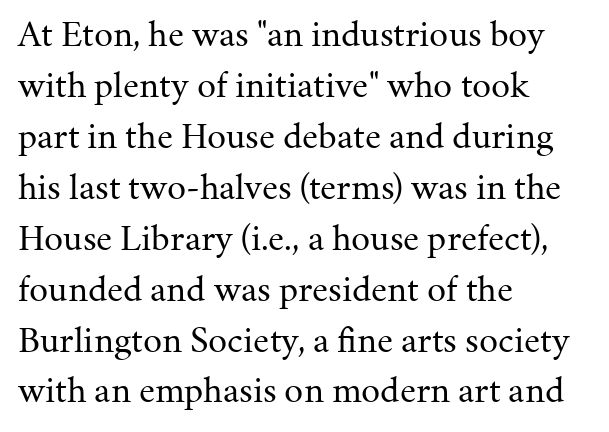
No chunkiness to these letters — they're not bold. Posture: upright roman. This sample uses plain, unmodified letter spacing. Character widths vary here, with narrow letters taking less room than wide ones. Glance below the letters and you will spot only blank space. Horizontally, the lines are justified to the leading edge only.
